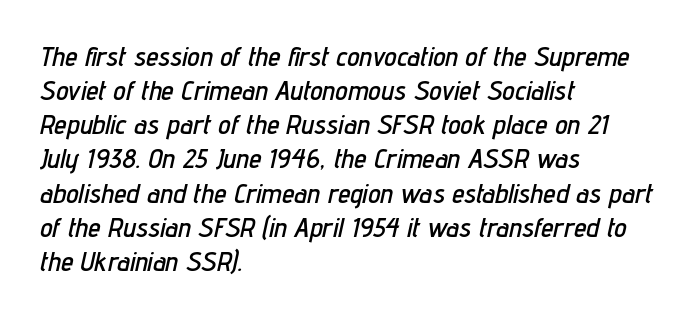
{"italic": "yes", "lean": "right", "slant_degrees": 12, "width": "condensed", "stroke_contrast": "low", "x_height": "medium", "monospaced": "no", "underline": "no", "align": "left", "line_spacing_ratio": 1.22, "letter_spacing": "normal", "letter_spacing_em": 0.0, "glyph_px": 28}
